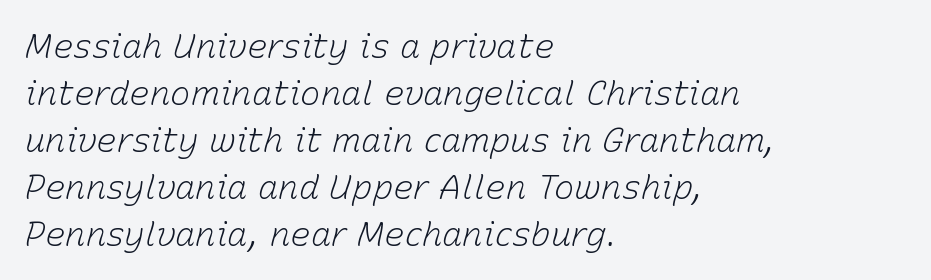
Q: Is the text bold? A: No.
Q: Is the text italic (slanted)? A: Yes, it leans right by about 15 degrees.
Q: Is the text underlined? A: No.
Q: How is the paragraph aligned? A: Left-aligned.
Q: Is the spacing between letters normal or unusually wide? A: Normal.
Q: Is the spacing between lines tight, normal or loose? A: Normal.
Q: Width (condensed, normal, or wide)? A: Normal.
Q: Stroke contrast? A: Low.
Q: x-height? A: Medium.
Q: Monospaced? A: No.
